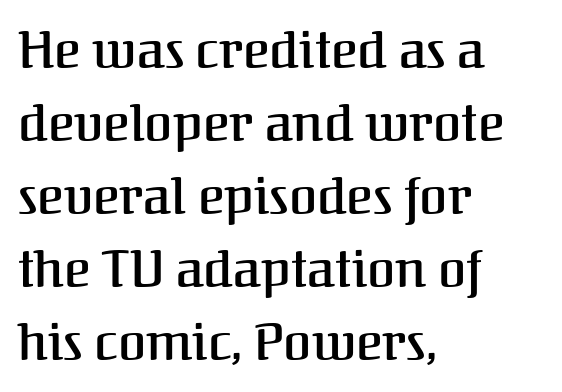
The image shows 51 px semibold serif type, upright; set left-aligned, normal line spacing (1.43x), normal letter spacing, not underlined; medium stroke contrast and a medium x-height.
